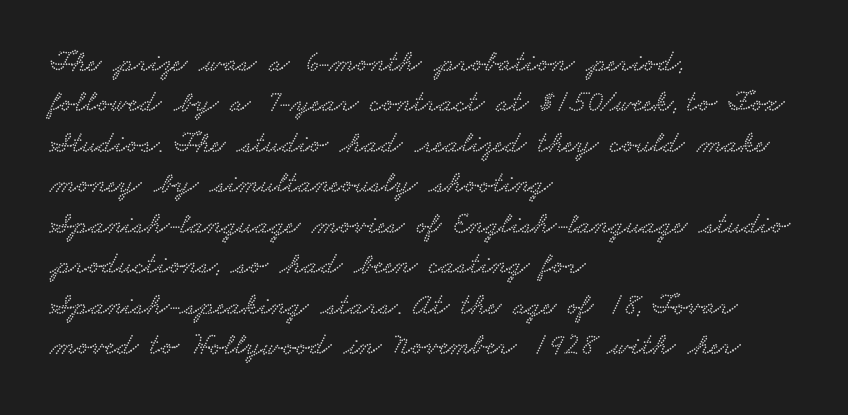
Glance below the letters and you will spot only blank space. Tracking value appears to be zero — textbook default spacing. The passage is arranged the way most books set body copy — flush left. Here the designer chose a conventional face with non-uniform glyph widths. Interline gaps are of average width in this sample. Serifs: yes, visible at the terminals of the letterforms.
